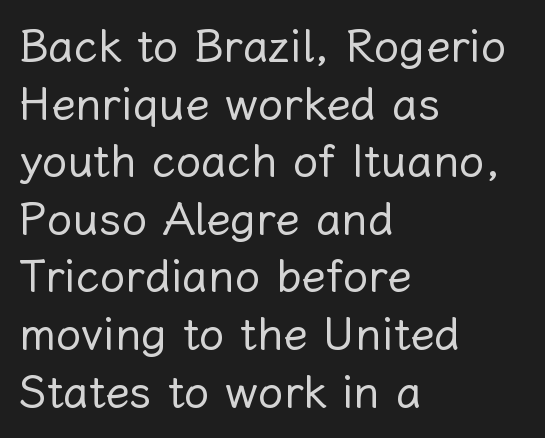
This sample has the flowing, uneven cadence of proportional lettering. Notice how the passage keeps a crisp vertical edge on the left only. The lettering holds an erect, upright posture throughout. The horizontal fit of the characters is conventional and even. This reads as an unemphasized weight, regular at the heaviest.
